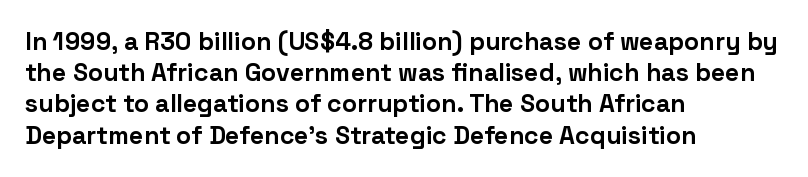
The image shows 25 px bold type, upright; set left-aligned, normal line spacing (1.25x), normal letter spacing, not underlined.
